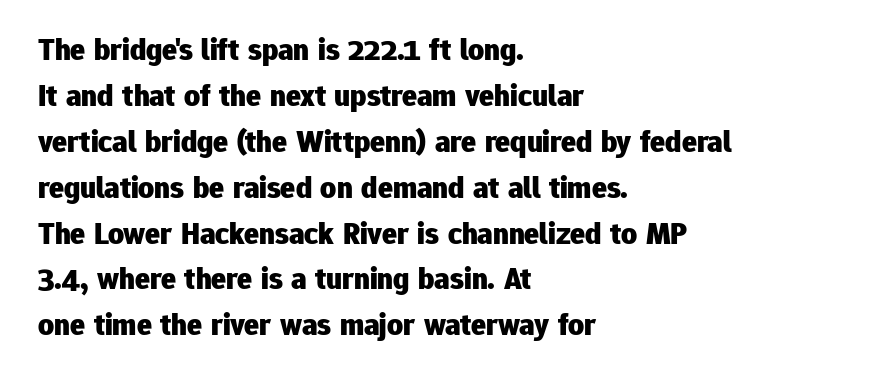
Typesetter's note: full bold, strokes at maximum text heaviness. The letterforms sit shoulder to shoulder at normal distance. The designer went with a sans here, leaving each stem footless. The letters advance in unequal steps, a hallmark of proportional type. This sample is left-justified, so line endings fall wherever the words run out.
